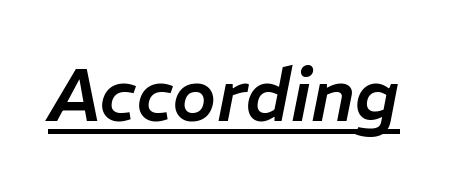
Designer's note — italics engaged. Standard letterfit; no display-style spreading of the glyphs. You could not count columns in this text — the font is proportionally spaced. What decoration does the sample have? An underline.
